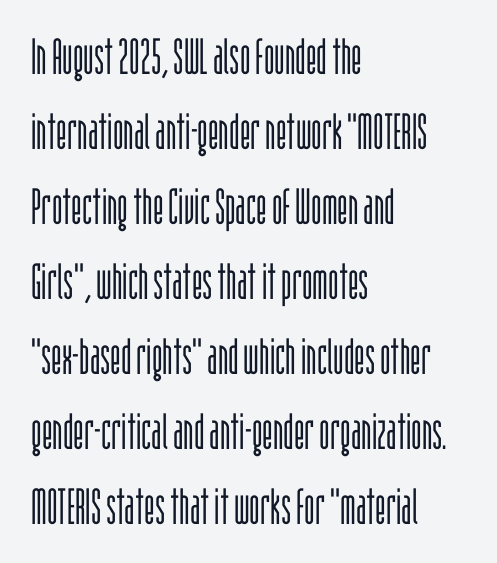
Q: Is the text bold? A: No.
Q: Is the text italic (slanted)? A: No, it is upright.
Q: Is the typeface a serif or a sans-serif typeface? A: Sans-serif.
Q: Is the text underlined? A: No.
Q: How is the paragraph aligned? A: Left-aligned.
Q: Is the spacing between letters normal or unusually wide? A: Normal.
Q: Is the spacing between lines tight, normal or loose? A: Normal.
Q: Width (condensed, normal, or wide)? A: Condensed.
Q: Stroke contrast? A: Low.
Q: x-height? A: Large.
Q: Monospaced? A: No.
